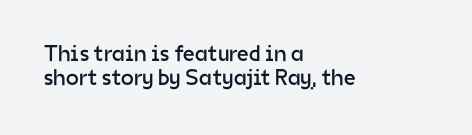
Q: Is the text bold? A: No.
Q: Is the text italic (slanted)? A: No, it is upright.
Q: Is the text underlined? A: No.
Q: How is the paragraph aligned? A: Left-aligned.
Q: Is the spacing between letters normal or unusually wide? A: Normal.
Q: Is the spacing between lines tight, normal or loose? A: Tight.
